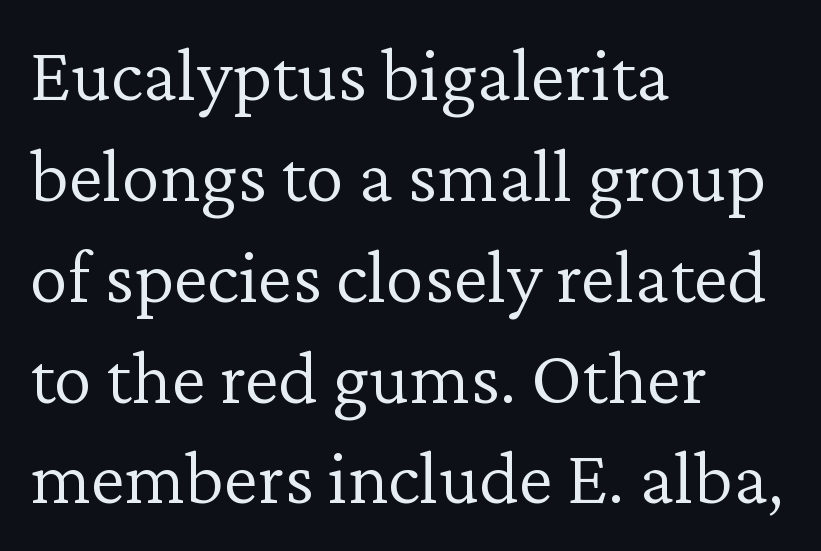
The image shows 77 px light serif type, upright; set left-aligned, normal line spacing (1.31x), normal letter spacing, not underlined; low stroke contrast and a medium x-height.
